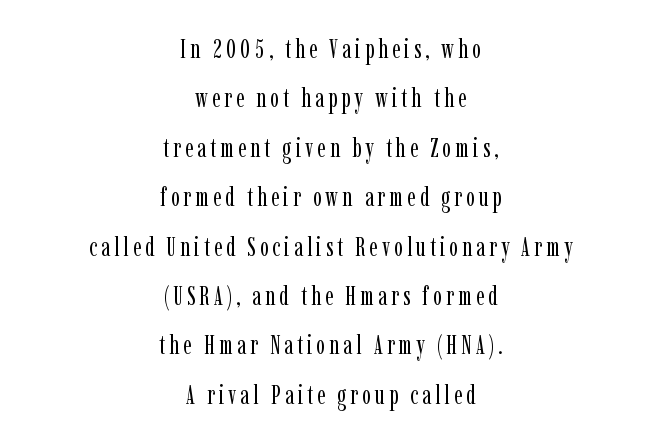
Q: Is the text bold? A: No.
Q: Is the text italic (slanted)? A: No, it is upright.
Q: Is the text underlined? A: No.
Q: How is the paragraph aligned? A: Centered.
Q: Is the spacing between lines tight, normal or loose? A: Loose.
